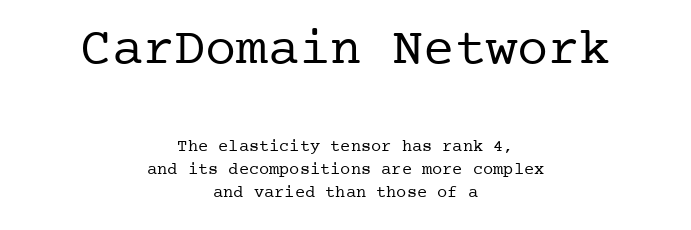
The gaps between neighbouring characters are ordinary and unremarkable. Both edges are ragged and mirror each other, which tells us the setting is centered. Underlining? Definitely not there. Successive baselines arrive at the customary interval. It's the straight-up-and-down kind of type.
